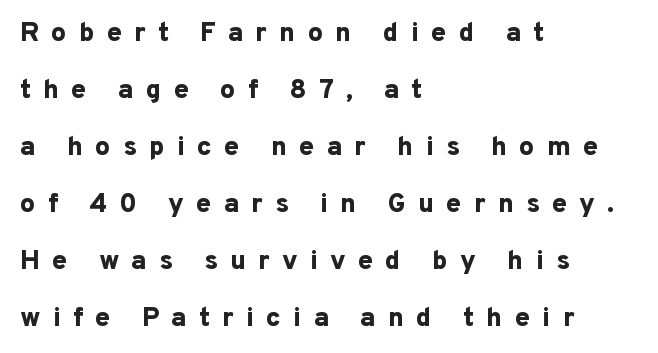
{"italic": "no", "bold": "yes", "underline": "no", "align": "left", "line_spacing": "loose", "line_spacing_ratio": 2.11, "letter_spacing": "wide", "letter_spacing_em": 0.45, "glyph_px": 27}
